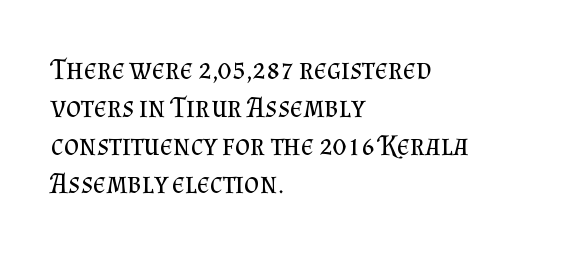
The image shows 29 px regular-weight serif type, upright; set left-aligned, normal line spacing (1.31x), normal letter spacing, not underlined; medium stroke contrast and a small x-height.
